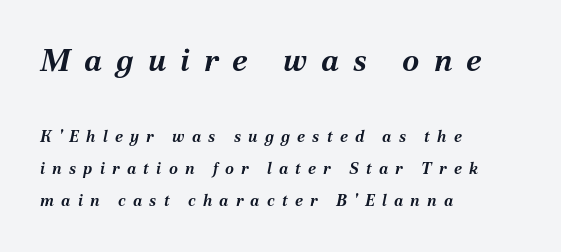
Q: Is the text bold? A: Yes.
Q: Is the text italic (slanted)? A: Yes, it leans right by about 12 degrees.
Q: Is the text underlined? A: No.
Q: How is the paragraph aligned? A: Left-aligned.
Q: Is the spacing between letters normal or unusually wide? A: Unusually wide.
Q: Is the spacing between lines tight, normal or loose? A: Loose.
Q: Which block of text is set in a larger size, the first (top) or the second (bottom)? A: The first (top) one.
Q: Width (condensed, normal, or wide)? A: Normal.
Q: Stroke contrast? A: Medium.
Q: x-height? A: Medium.
Q: Monospaced? A: No.
